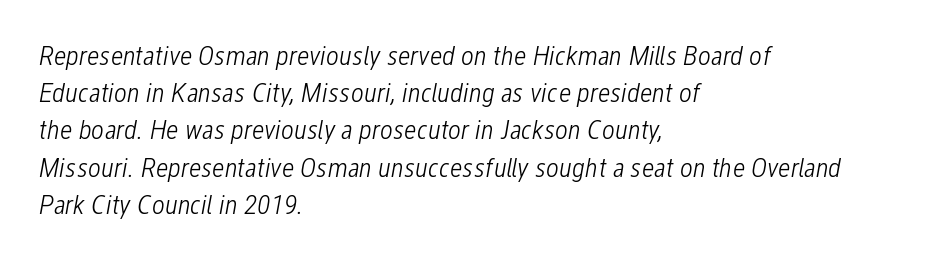
The image shows 28 px light, condensed type, italic (leaning right); set left-aligned, normal line spacing (1.33x), normal letter spacing, not underlined; low stroke contrast and a medium x-height.
